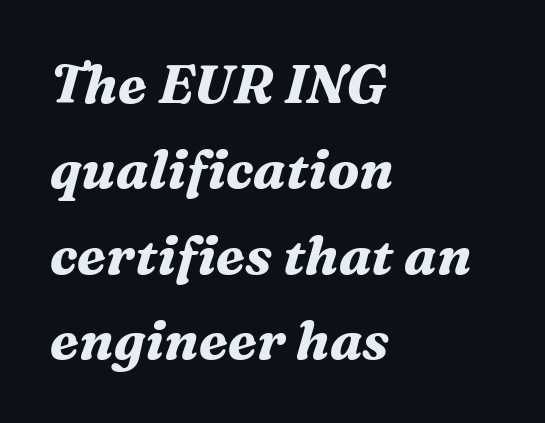
{"serif": "yes", "italic": "yes", "lean": "right", "slant_degrees": 16, "bold": "yes", "weight": "bold", "width": "normal", "stroke_contrast": "medium", "x_height": "medium", "monospaced": "no", "underline": "no", "align": "left", "line_spacing": "normal", "line_spacing_ratio": 1.58, "letter_spacing": "normal", "letter_spacing_em": 0.0, "glyph_px": 54}
